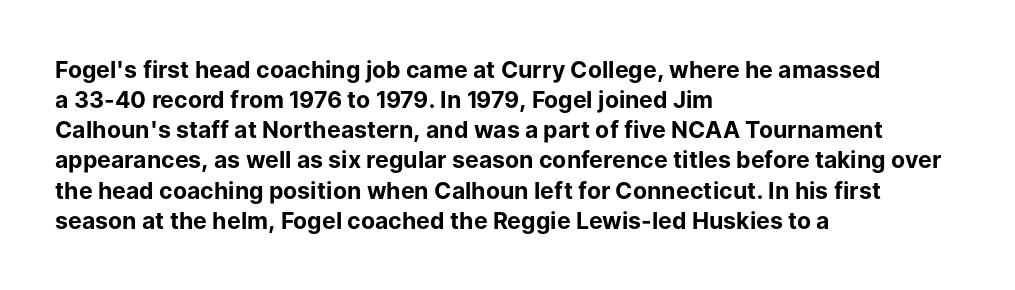
Q: Is the text bold? A: Yes.
Q: Is the text italic (slanted)? A: No, it is upright.
Q: Is the text underlined? A: No.
Q: How is the paragraph aligned? A: Left-aligned.
Q: Is the spacing between letters normal or unusually wide? A: Normal.
Q: Is the spacing between lines tight, normal or loose? A: Normal.
